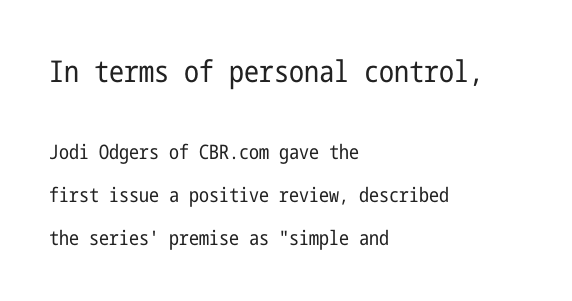
Q: Is the text bold? A: No.
Q: Is the text italic (slanted)? A: No, it is upright.
Q: Is the typeface a serif or a sans-serif typeface? A: Sans-serif.
Q: Is the text underlined? A: No.
Q: How is the paragraph aligned? A: Left-aligned.
Q: Is the spacing between letters normal or unusually wide? A: Normal.
Q: Is the spacing between lines tight, normal or loose? A: Loose.
Q: Which block of text is set in a larger size, the first (top) or the second (bottom)? A: The first (top) one.
Q: Width (condensed, normal, or wide)? A: Condensed.
Q: Stroke contrast? A: Low.
Q: x-height? A: Medium.
